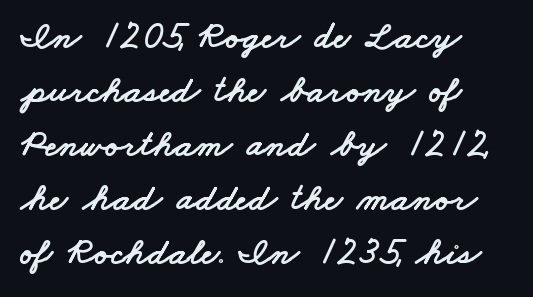
{"serif": "no", "width": "wide", "stroke_contrast": "low", "x_height": "small", "monospaced": "no", "underline": "no", "align": "left", "line_spacing": "normal", "line_spacing_ratio": 1.42, "letter_spacing": "normal", "letter_spacing_em": 0.0, "glyph_px": 38}
